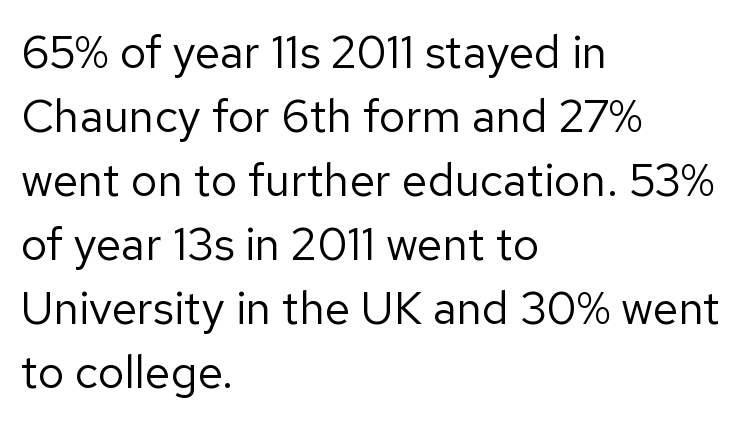
The image shows 46 px regular-weight sans-serif type, upright; set left-aligned, normal line spacing (1.39x), normal letter spacing, not underlined; low stroke contrast and a medium x-height.
